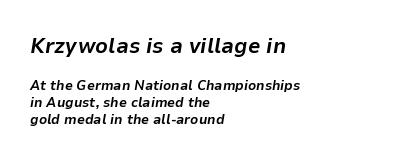
{"italic": "yes", "lean": "right", "slant_degrees": 9, "bold": "yes", "underline": "no", "align": "left", "line_spacing_ratio": 1.23, "letter_spacing": "normal", "letter_spacing_em": 0.0, "larger_block": "first", "size_ratio": 1.57, "glyph_px": 22}
